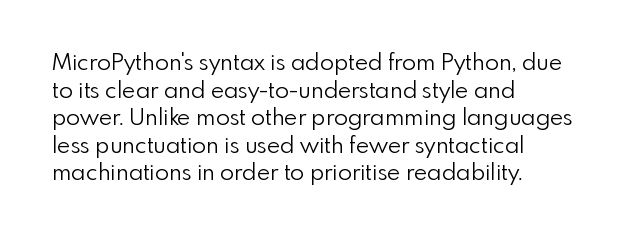
Unlike italic type, these characters show no tilt at all. The string is rendered with underlining switched off. The lines are quadded left. Tracking here is standard; glyphs follow each other at the usual distance. The letters look calm and open, with moderate or lighter stems.
